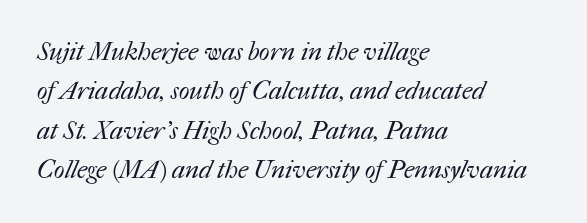
The image shows 25 px text type; set left-aligned, normal line spacing (1.58x), normal letter spacing, not underlined.
